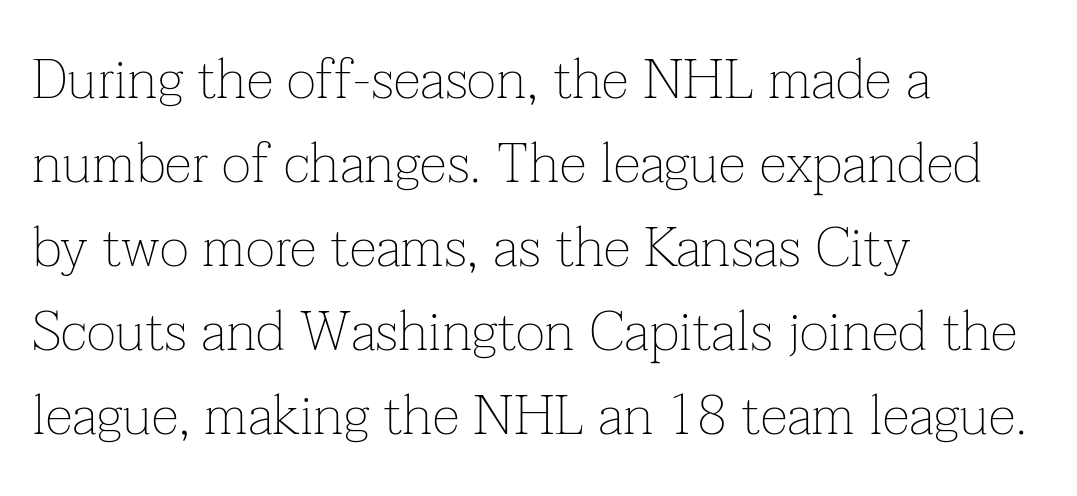
The image shows 56 px thin serif type, upright; set left-aligned, normal line spacing (1.5x), normal letter spacing, not underlined; low stroke contrast and a medium x-height.
